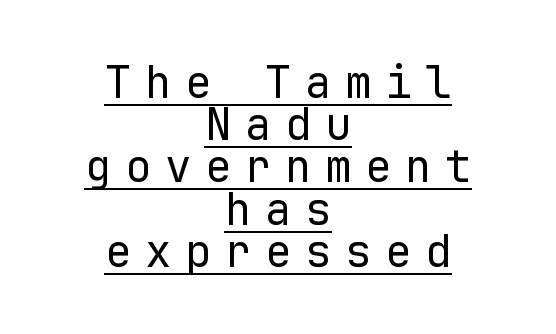
The letters stand straight up with perfectly vertical stems. This sample trades vertical openness for compactness between lines. Every character here occupies the same horizontal width, giving the sample a typewriter-like rhythm. Where is the straight margin? There isn't one; the lines are centered. In designer terms, the underline attribute is active on this setting. The letters carry no serifs — their stems end cleanly without finishing strokes.
